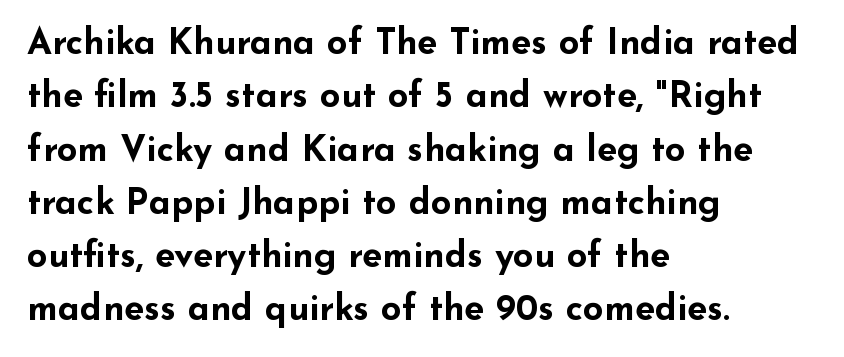
The paragraph has a hard left edge and a soft right edge. Serifs: no, the terminals of the letterforms are clean. Bare-footed words on every line. The designer left line spacing at the default. Compared with typical body copy, the letter spacing here is the same.
